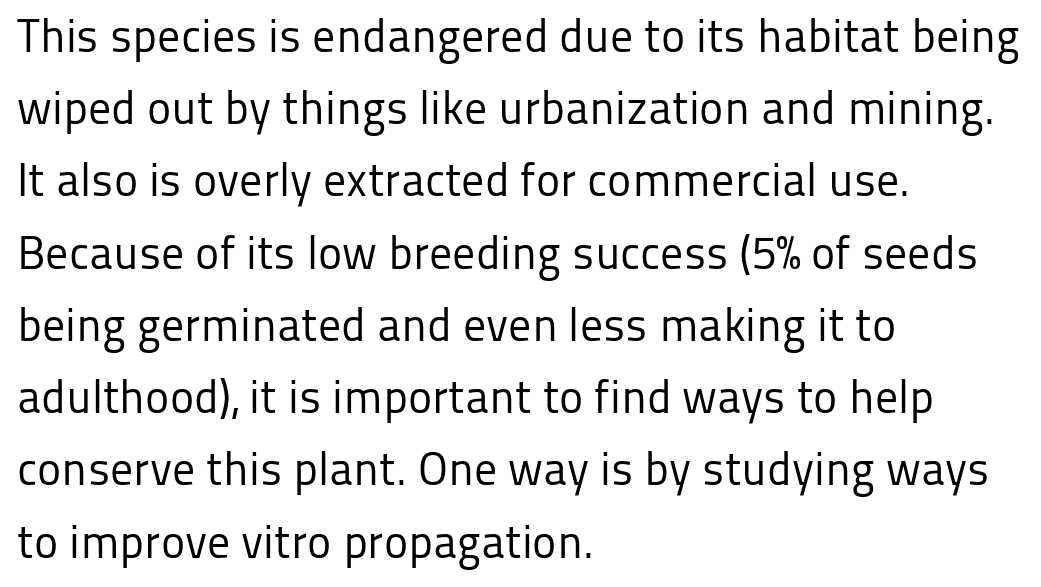
Q: Is the text bold? A: No.
Q: Is the text italic (slanted)? A: No, it is upright.
Q: Is the typeface a serif or a sans-serif typeface? A: Sans-serif.
Q: Is the text underlined? A: No.
Q: How is the paragraph aligned? A: Left-aligned.
Q: Is the spacing between letters normal or unusually wide? A: Normal.
Q: Is the spacing between lines tight, normal or loose? A: Normal.
Q: Width (condensed, normal, or wide)? A: Normal.
Q: Stroke contrast? A: Low.
Q: x-height? A: Medium.
Q: Monospaced? A: No.
